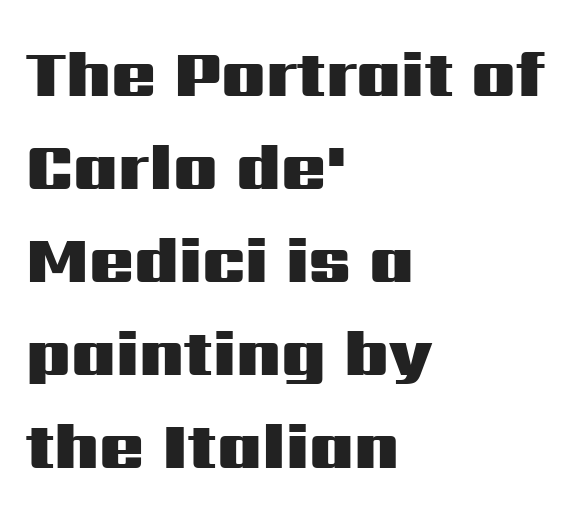
Q: Is the text bold? A: Yes.
Q: Is the text italic (slanted)? A: No, it is upright.
Q: Is the typeface a serif or a sans-serif typeface? A: Sans-serif.
Q: Is the text underlined? A: No.
Q: How is the paragraph aligned? A: Left-aligned.
Q: Is the spacing between letters normal or unusually wide? A: Normal.
Q: Is the spacing between lines tight, normal or loose? A: Normal.
Q: Width (condensed, normal, or wide)? A: Wide.
Q: Stroke contrast? A: Medium.
Q: x-height? A: Medium.
Q: Monospaced? A: No.
